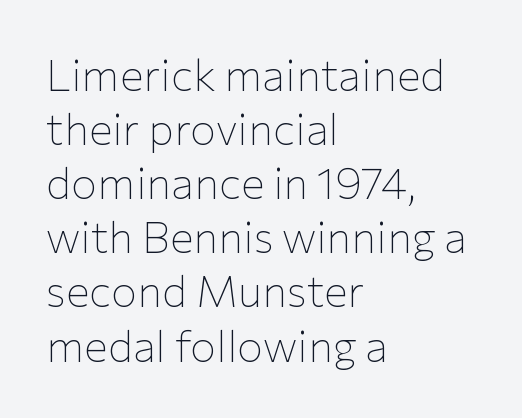
The image shows 44 px thin sans-serif type, upright; set left-aligned, line spacing 1.23x, normal letter spacing, not underlined; low stroke contrast and a medium x-height.
